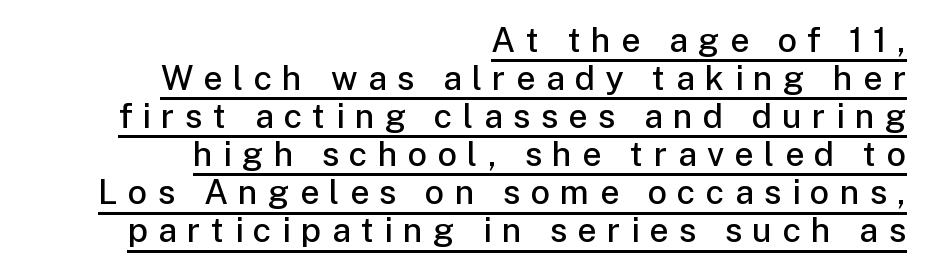
The image shows 34 px semibold sans-serif type, upright; set right-aligned, tight line spacing (1.12x), unusually wide letter spacing (+0.3 em), underlined; low stroke contrast and a medium x-height.
